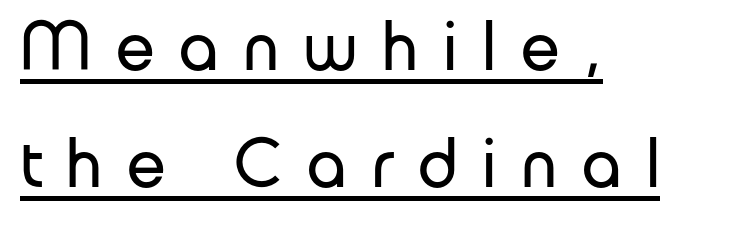
{"serif": "no", "italic": "no", "bold": "no", "weight": "regular", "width": "normal", "stroke_contrast": "low", "x_height": "medium", "monospaced": "no", "underline": "yes", "align": "left", "line_spacing": "normal", "line_spacing_ratio": 1.67, "letter_spacing": "wide", "letter_spacing_em": 0.35, "glyph_px": 70}
